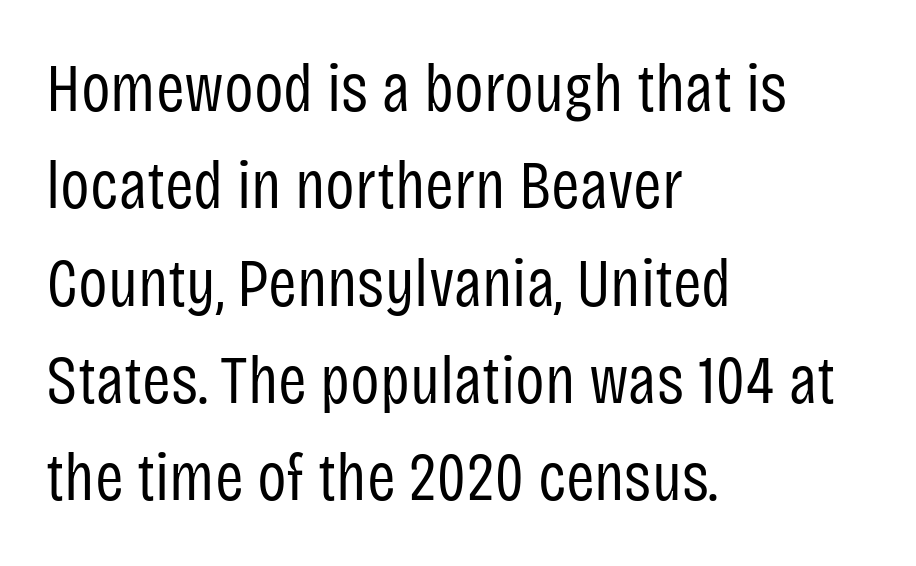
The image shows 69 px regular-weight, condensed sans-serif type, upright; set left-aligned, normal line spacing (1.41x), normal letter spacing, not underlined; low stroke contrast and a large x-height.
